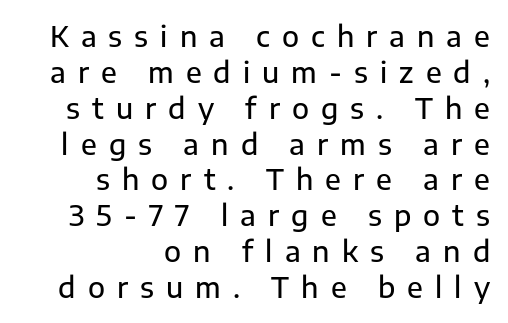
{"serif": "no", "italic": "no", "width": "normal", "stroke_contrast": "low", "x_height": "medium", "monospaced": "no", "underline": "no", "align": "right", "line_spacing": "normal", "line_spacing_ratio": 1.28, "letter_spacing": "wide", "letter_spacing_em": 0.43, "glyph_px": 28}
